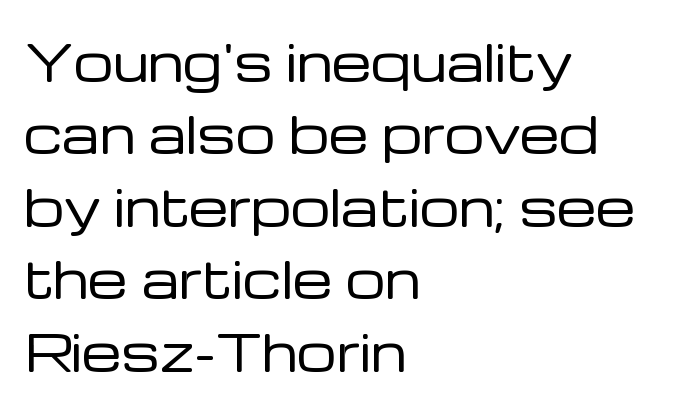
{"serif": "no", "italic": "no", "bold": "no", "weight": "regular", "width": "normal", "stroke_contrast": "low", "x_height": "medium", "monospaced": "no", "underline": "no", "align": "left", "line_spacing": "normal", "line_spacing_ratio": 1.45, "letter_spacing": "normal", "letter_spacing_em": 0.0, "glyph_px": 50}
